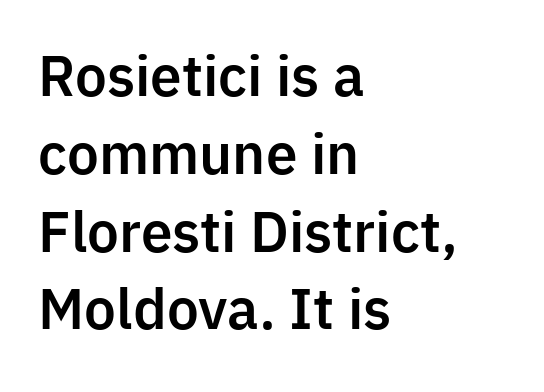
The image shows 54 px sans-serif type, upright; set left-aligned, normal line spacing (1.44x), normal letter spacing, not underlined; low stroke contrast and a medium x-height.
